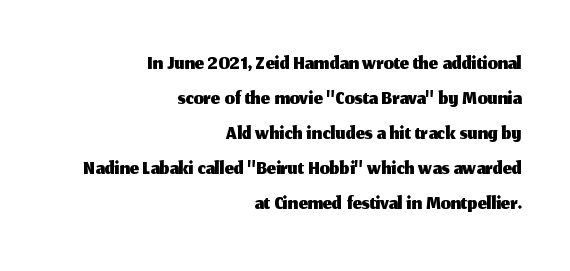
Q: Is the text italic (slanted)? A: No, it is upright.
Q: Is the typeface a serif or a sans-serif typeface? A: Sans-serif.
Q: Is the text underlined? A: No.
Q: How is the paragraph aligned? A: Right-aligned.
Q: Is the spacing between letters normal or unusually wide? A: Normal.
Q: Is the spacing between lines tight, normal or loose? A: Tight.
Q: Width (condensed, normal, or wide)? A: Normal.
Q: Stroke contrast? A: Medium.
Q: x-height? A: Medium.
Q: Monospaced? A: No.
